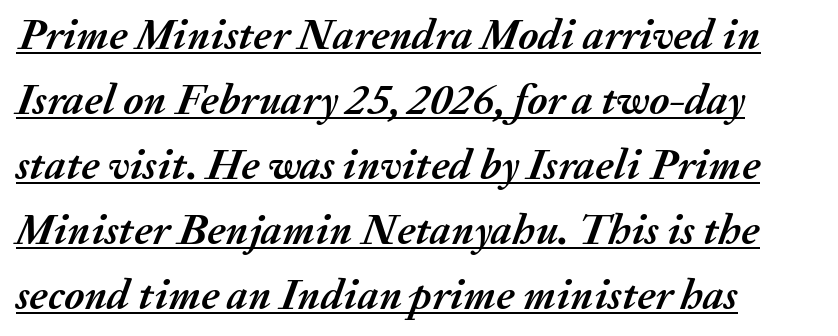
Q: Is the text bold? A: Yes.
Q: Is the text italic (slanted)? A: Yes, it leans right by about 20 degrees.
Q: Is the text underlined? A: Yes.
Q: How is the paragraph aligned? A: Left-aligned.
Q: Is the spacing between letters normal or unusually wide? A: Normal.
Q: Is the spacing between lines tight, normal or loose? A: Normal.
Q: Width (condensed, normal, or wide)? A: Normal.
Q: Stroke contrast? A: Medium.
Q: x-height? A: Medium.
Q: Monospaced? A: No.
